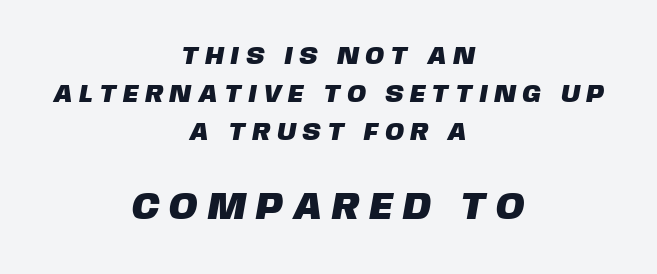
Each line is balanced around a shared central axis. The foot of each line stays bare and open. Varying glyph widths throughout — classic text-font behaviour. This sample keeps an unexceptional amount of space between lines. Which chunk is bigger? The second one — the bottom block dwarfs the top. Does extra space separate the letters? Yes, quite a lot of it.
